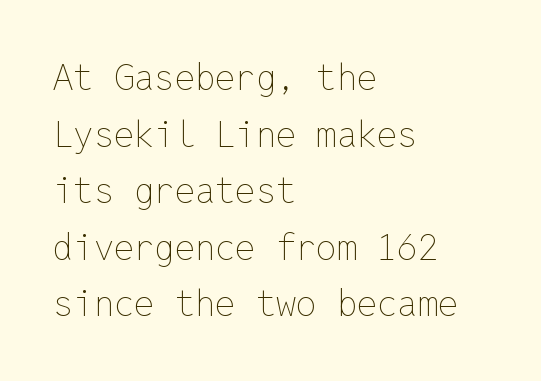
The image shows 36 px thin type, upright, monospaced; set left-aligned, normal line spacing (1.57x), normal letter spacing, not underlined; low stroke contrast and a medium x-height.
